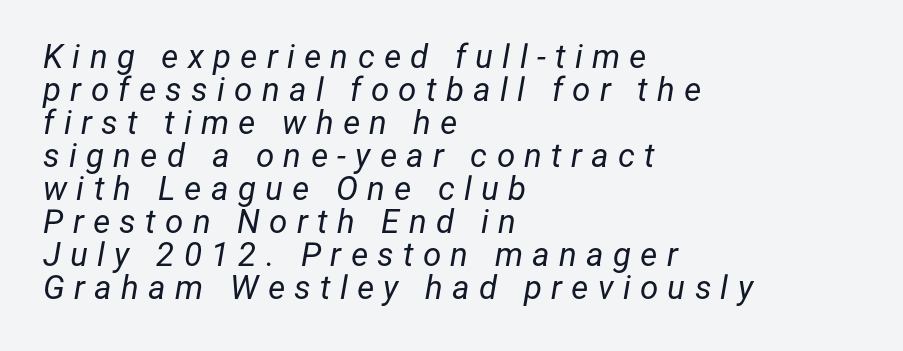
The image shows 33 px regular-weight type, italic (leaning right); set left-aligned, tight line spacing (1.0x), unusually wide letter spacing (+0.28 em), not underlined; low stroke contrast and a medium x-height.
